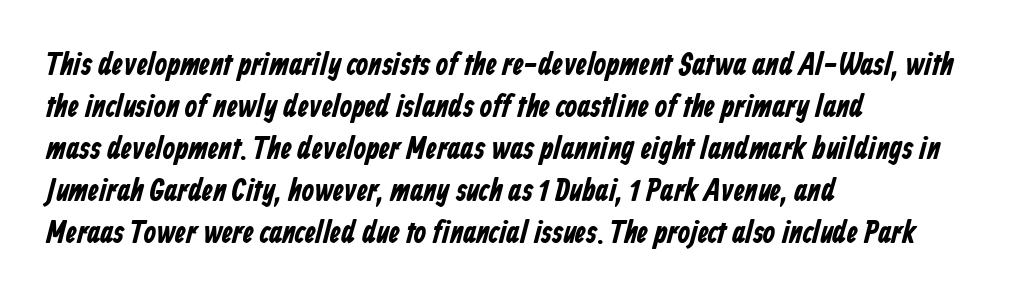
The image shows 32 px bold, condensed sans-serif type; set left-aligned, normal line spacing (1.31x), normal letter spacing, not underlined; low stroke contrast and a medium x-height.
